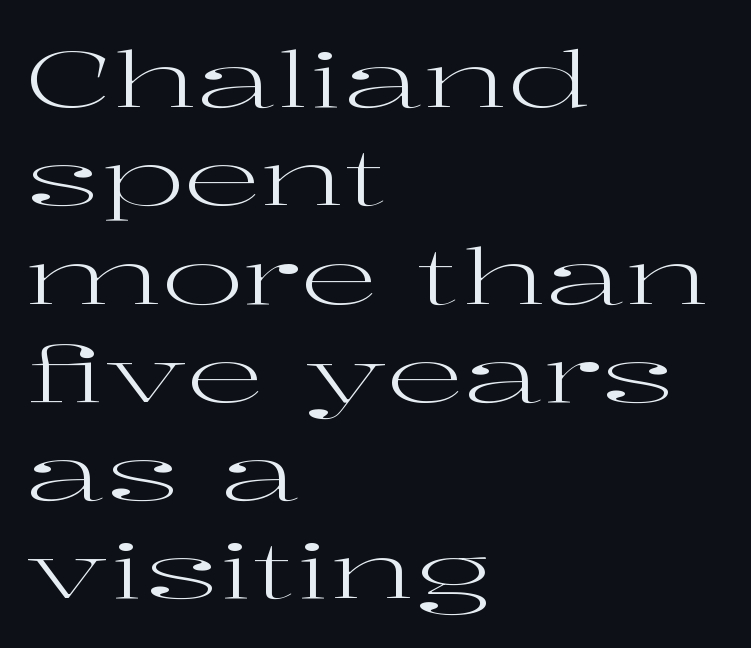
This sample uses a serif face. Successive baselines arrive at the customary interval. Nobody touched the tracking dial on this one. These lines are rendered in a variable-pitch font. Each stroke keeps to a modest, everyday thickness or less. Each row of text sits above clean, open space.
